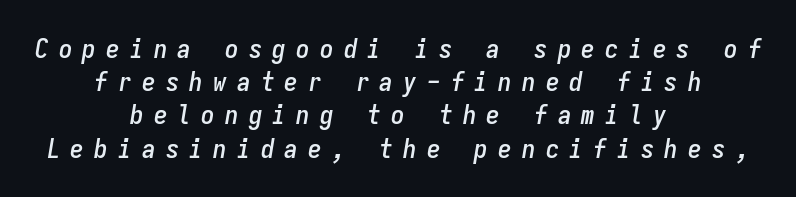
Q: Is the text italic (slanted)? A: Yes, it leans right by about 9 degrees.
Q: Is the text underlined? A: No.
Q: How is the paragraph aligned? A: Centered.
Q: Is the spacing between letters normal or unusually wide? A: Unusually wide.
